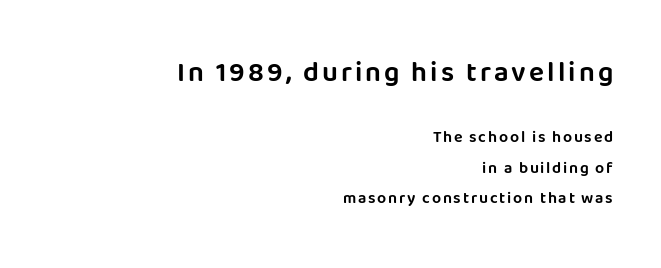
{"serif": "no", "italic": "no", "width": "normal", "stroke_contrast": "low", "x_height": "large", "monospaced": "no", "underline": "no", "align": "right", "line_spacing_ratio": 1.89, "larger_block": "first", "size_ratio": 1.75, "glyph_px": 28}
